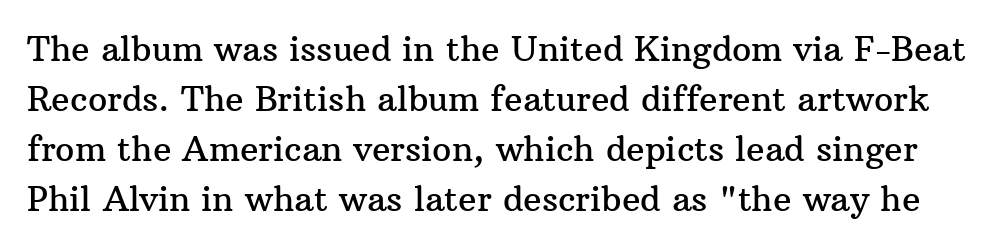
Q: Is the text italic (slanted)? A: No, it is upright.
Q: Is the typeface a serif or a sans-serif typeface? A: Serif.
Q: Is the text underlined? A: No.
Q: Is the spacing between letters normal or unusually wide? A: Normal.
Q: Is the spacing between lines tight, normal or loose? A: Normal.
Q: Width (condensed, normal, or wide)? A: Normal.
Q: Stroke contrast? A: Medium.
Q: x-height? A: Medium.
Q: Monospaced? A: No.
